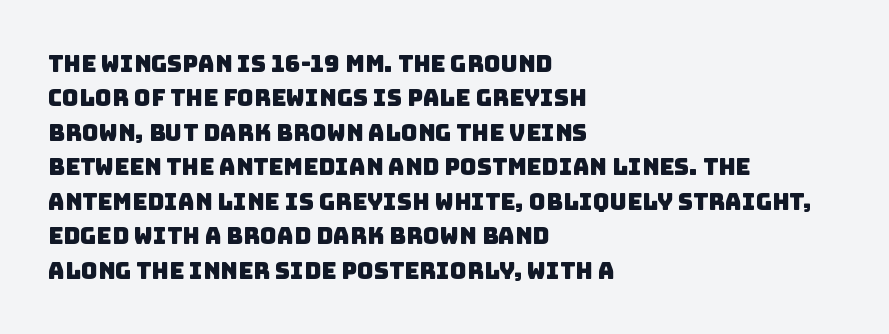
Q: Is the text underlined? A: No.
Q: How is the paragraph aligned? A: Left-aligned.
Q: Is the spacing between letters normal or unusually wide? A: Normal.
Q: Is the spacing between lines tight, normal or loose? A: Normal.
